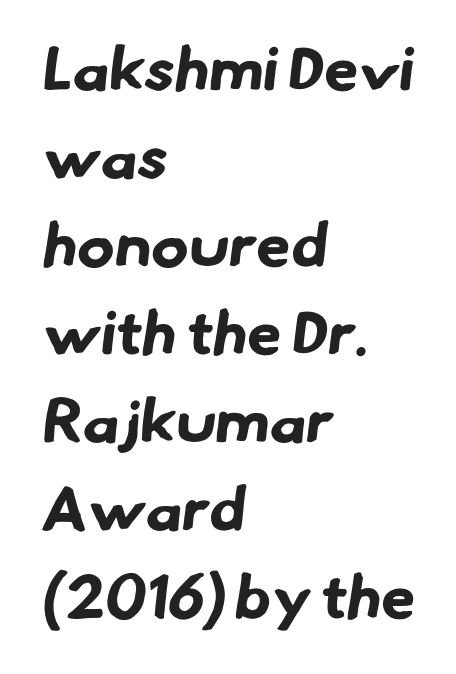
Proportional: the letters do not fall into vertical columns. Heft: maximum for text — a bold. Default kerning and tracking; the words read as compact shapes. The compositor pushed each line to the left boundary. The passage shown stacks its lines at a standard gap.
